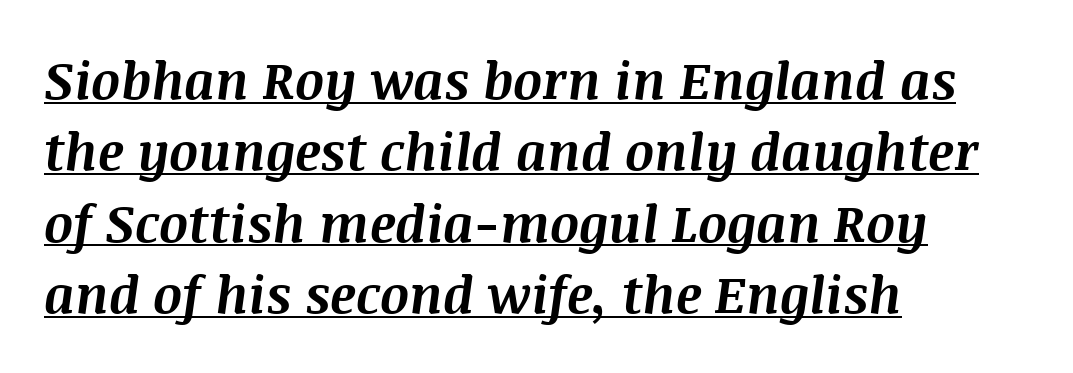
The letters advance in unequal steps, a hallmark of proportional type. There is no visible air inserted between adjacent glyphs. Thick stems and heavy bowls — unmistakably bold. Quick note: underline on.
